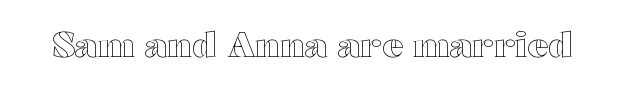
Q: Is the text italic (slanted)? A: No, it is upright.
Q: Is the text underlined? A: No.
Q: Is the spacing between letters normal or unusually wide? A: Normal.
Q: Width (condensed, normal, or wide)? A: Wide.
Q: x-height? A: Medium.
Q: Monospaced? A: No.
